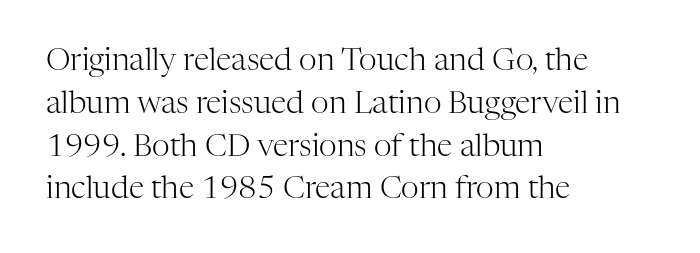
There is no visible air inserted between adjacent glyphs. Note: serifs present on the glyphs. Descenders are the only things crossing below the line. Weight: not bold — regular or lighter. Posture: upright roman.
